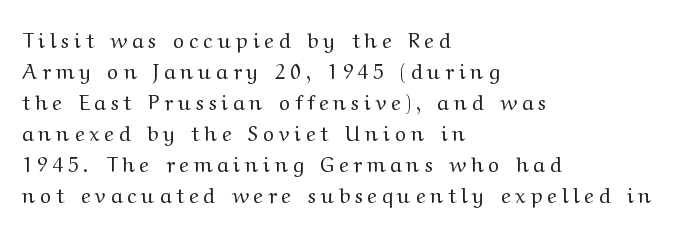
{"italic": "no", "bold": "no", "underline": "no", "align": "left", "line_spacing": "normal", "line_spacing_ratio": 1.48, "letter_spacing": "wide", "letter_spacing_em": 0.23, "glyph_px": 21}
